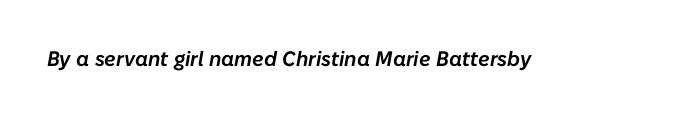
Lines of text with bare space underneath. Would a proofreader flag this as italicized? Yes. The rendering keeps characters at their native spacing.
